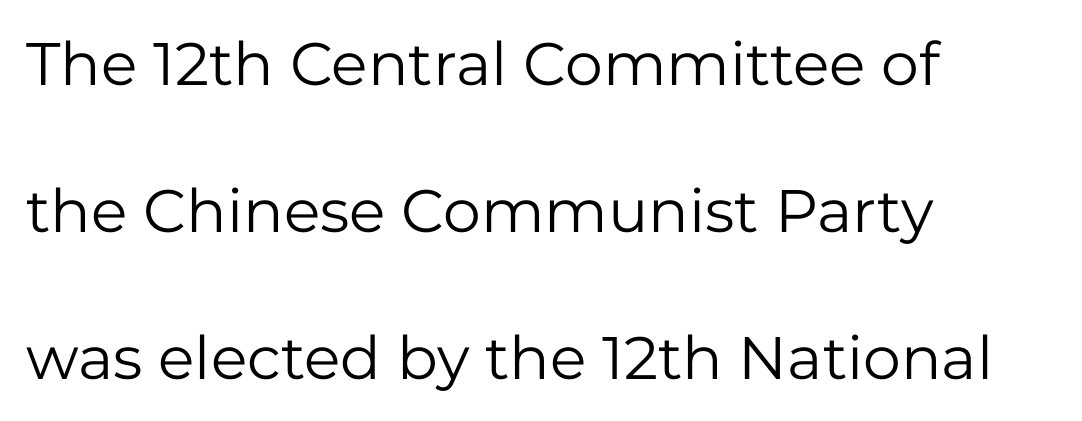
{"serif": "no", "italic": "no", "bold": "no", "weight": "regular", "width": "normal", "stroke_contrast": "low", "x_height": "medium", "monospaced": "no", "underline": "no", "align": "left", "line_spacing": "loose", "line_spacing_ratio": 2.45, "letter_spacing": "normal", "letter_spacing_em": 0.0, "glyph_px": 60}
